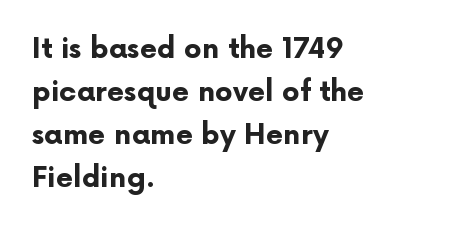
The image shows 28 px bold sans-serif type, upright; set left-aligned, normal line spacing (1.54x), normal letter spacing, not underlined; low stroke contrast and a medium x-height.
